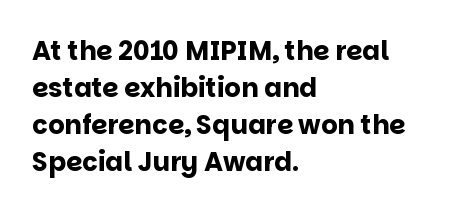
These words are printed bold, with thick strokes throughout. Between one letter and the next there's only the usual sliver of space. The letters stand straight up with perfectly vertical stems. The rendering anchors every line to the left-hand side. The leading is moderate, giving the passage an even texture.
